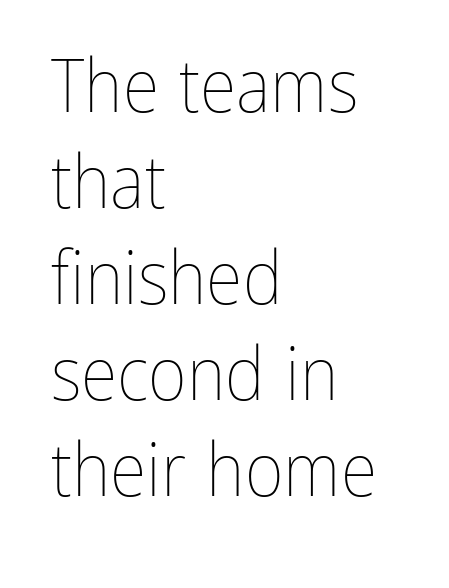
{"italic": "no", "bold": "no", "weight": "thin", "width": "condensed", "stroke_contrast": "low", "x_height": "medium", "monospaced": "no", "underline": "no", "align": "left", "line_spacing": "normal", "line_spacing_ratio": 1.28, "letter_spacing": "normal", "letter_spacing_em": 0.0, "glyph_px": 75}
